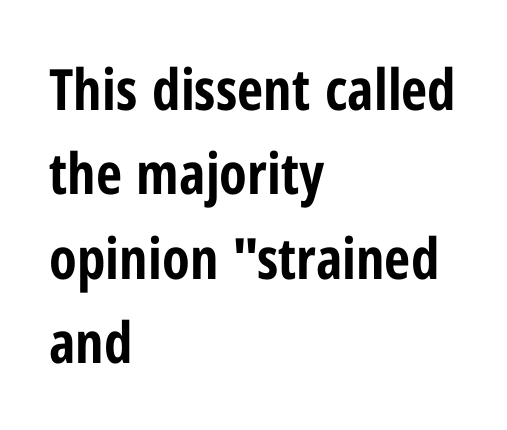
The axis of the letterforms is exactly vertical. Caption: multi-line text, flush left, ragged right. Students, note that the glyphs here touch the page at normal intervals. Honestly, the row spacing looks completely unremarkable.
